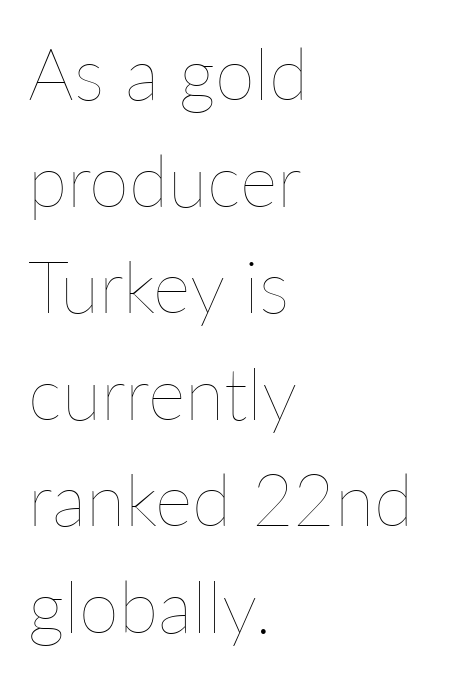
{"italic": "no", "bold": "no", "weight": "thin", "width": "normal", "stroke_contrast": "low", "x_height": "medium", "monospaced": "no", "underline": "no", "align": "left", "line_spacing": "normal", "line_spacing_ratio": 1.48, "letter_spacing": "normal", "letter_spacing_em": 0.0, "glyph_px": 72}
